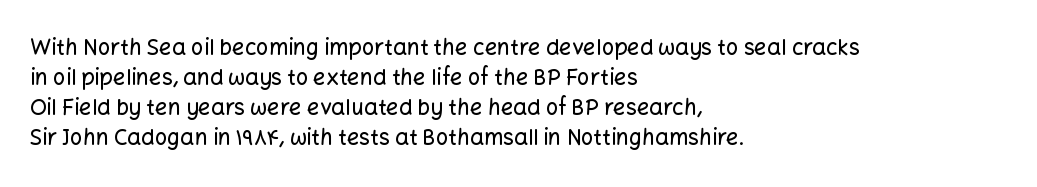
Decoration check: the copy has no underline. A roman cut, with each character standing at attention. The line-height multiplier appears to be the usual default. In CSS terms this would be text-align: left. Words appear dense and cohesive because spacing is normal.
